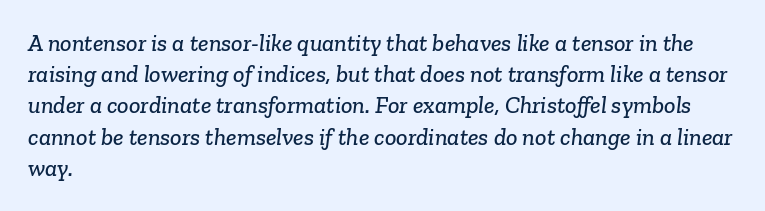
{"underline": "no", "align": "left", "line_spacing": "normal", "line_spacing_ratio": 1.3, "letter_spacing": "normal", "letter_spacing_em": 0.0, "glyph_px": 24}
